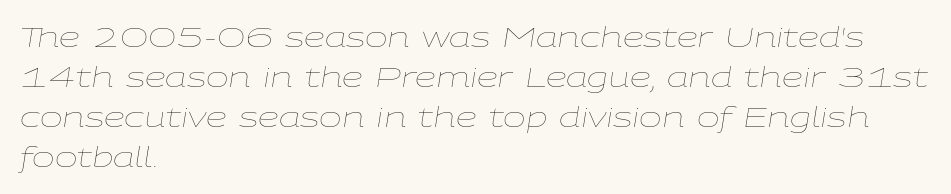
{"italic": "yes", "lean": "right", "slant_degrees": 9, "bold": "no", "underline": "no", "align": "left", "line_spacing": "normal", "line_spacing_ratio": 1.48, "letter_spacing": "normal", "letter_spacing_em": 0.0, "glyph_px": 27}
